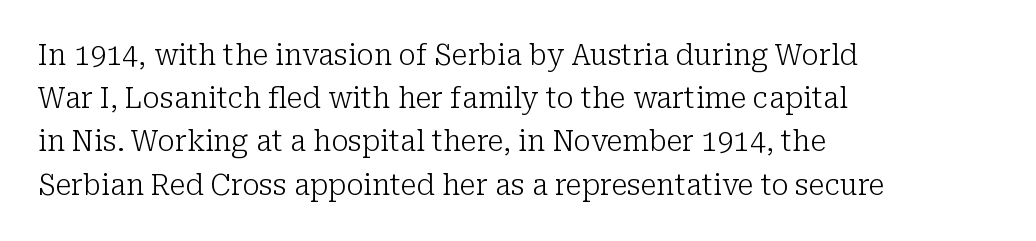
{"serif": "yes", "italic": "no", "bold": "no", "weight": "light", "width": "normal", "stroke_contrast": "low", "x_height": "medium", "monospaced": "no", "underline": "no", "align": "left", "line_spacing": "normal", "line_spacing_ratio": 1.49, "letter_spacing": "normal", "letter_spacing_em": 0.0, "glyph_px": 29}
